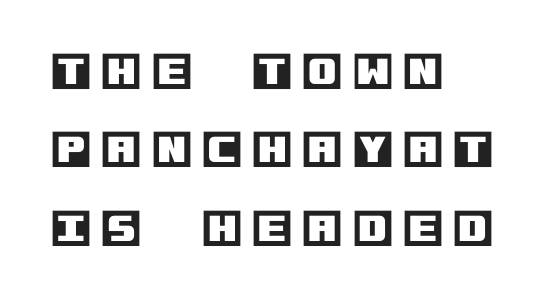
The image shows 41 px text type, upright; set left-aligned, loose line spacing (1.91x), unusually wide letter spacing (+0.25 em), not underlined; a large x-height.
